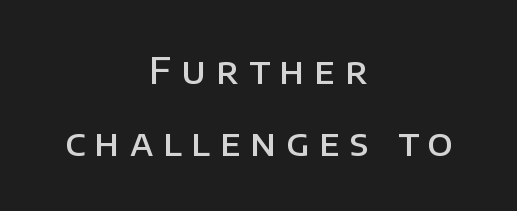
Q: Is the text bold? A: Semi-bold.
Q: Is the text italic (slanted)? A: No, it is upright.
Q: Is the typeface a serif or a sans-serif typeface? A: Sans-serif.
Q: Is the text underlined? A: No.
Q: How is the paragraph aligned? A: Centered.
Q: Is the spacing between letters normal or unusually wide? A: Unusually wide.
Q: Is the spacing between lines tight, normal or loose? A: Loose.
Q: Width (condensed, normal, or wide)? A: Normal.
Q: Stroke contrast? A: Low.
Q: x-height? A: Large.
Q: Monospaced? A: No.
